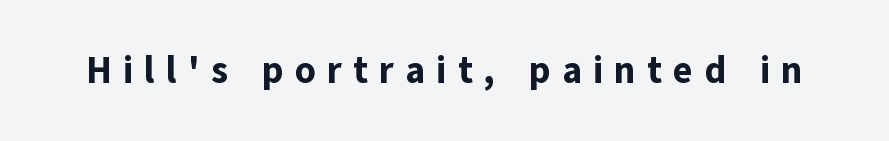
{"serif": "no", "italic": "no", "bold": "yes", "weight": "bold", "width": "normal", "stroke_contrast": "low", "x_height": "medium", "monospaced": "no", "underline": "no", "letter_spacing": "wide", "letter_spacing_em": 0.3, "glyph_px": 37}
